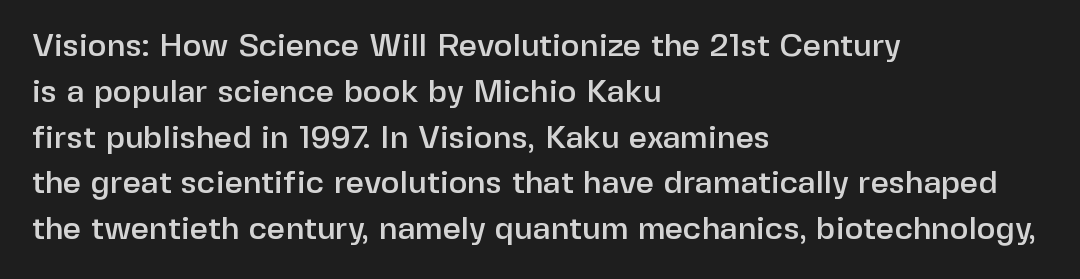
{"serif": "no", "italic": "no", "width": "normal", "stroke_contrast": "low", "x_height": "medium", "monospaced": "no", "underline": "no", "align": "left", "line_spacing": "normal", "line_spacing_ratio": 1.43, "letter_spacing": "normal", "letter_spacing_em": 0.0, "glyph_px": 32}
